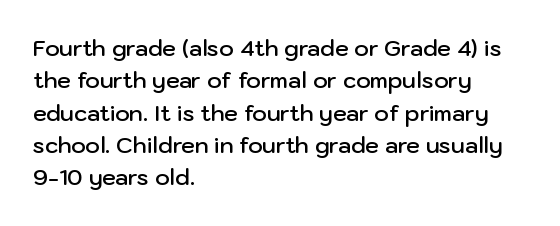
{"italic": "no", "bold": "semi", "underline": "no", "align": "left", "line_spacing": "normal", "line_spacing_ratio": 1.47, "letter_spacing": "normal", "letter_spacing_em": 0.0, "glyph_px": 22}
